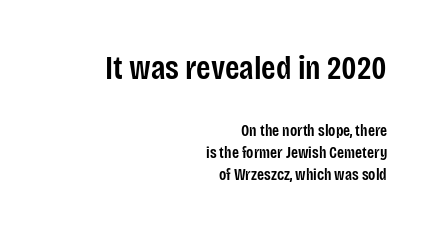
Evenly set lines give the paragraph a standard silhouette. What stands out about the letter spacing? Nothing — it is the standard amount. The characters look somewhat weighty, a semibold short of true bold. Has an underline been added? It has not.
